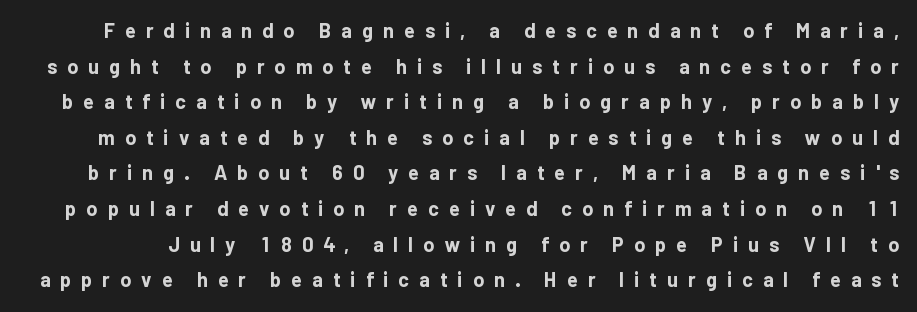
The image shows 20 px bold type, upright; set line spacing 1.78x, unusually wide letter spacing (+0.5 em), not underlined.
